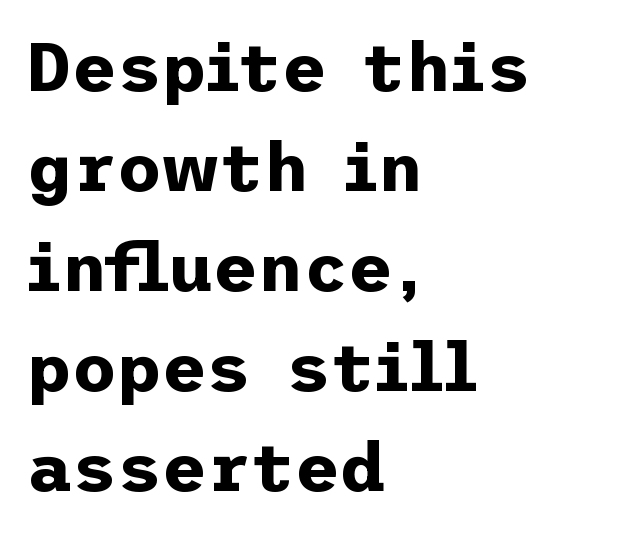
Q: Is the text bold? A: Yes.
Q: Is the text italic (slanted)? A: No, it is upright.
Q: Is the typeface a serif or a sans-serif typeface? A: Sans-serif.
Q: Is the text underlined? A: No.
Q: How is the paragraph aligned? A: Left-aligned.
Q: Is the spacing between letters normal or unusually wide? A: Normal.
Q: Is the spacing between lines tight, normal or loose? A: Normal.
Q: Width (condensed, normal, or wide)? A: Normal.
Q: Stroke contrast? A: Low.
Q: x-height? A: Medium.
